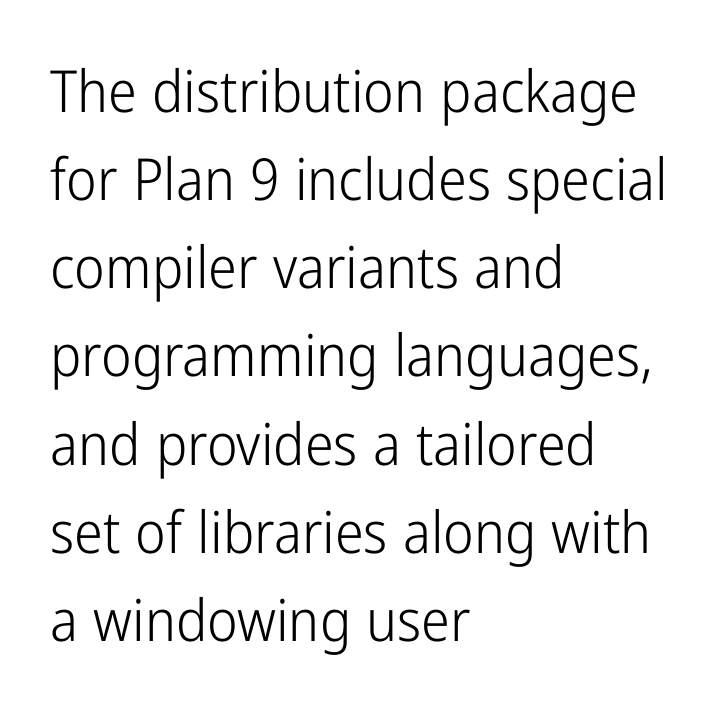
Stroke mass is kept to a normal reading level or below. Anything drawn beneath the words? Only blank space. This rendering uses left alignment, leaving the right contour irregular. In terms of letterspacing, this is plain default setting.
